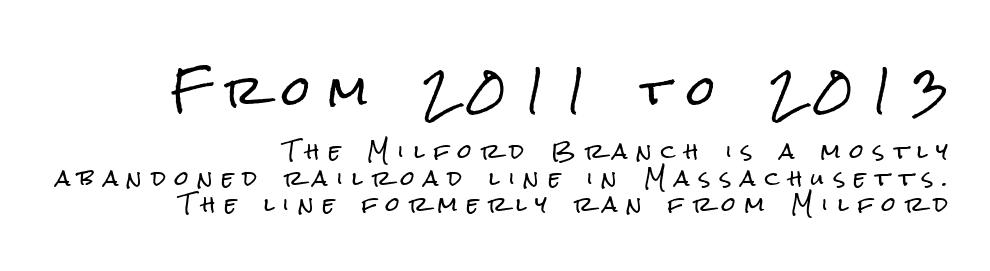
Typeset ragged left — the right edge is the straight one. The vertical gap from one line to the next is medium. This layout puts the oversized block above and the modest block below. A clean baseline with only descenders dipping below it.
